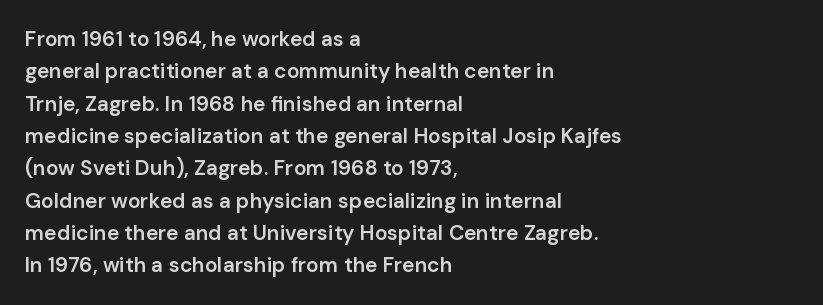
The image shows 21 px text type, upright; set left-aligned, normal line spacing (1.54x), normal letter spacing, not underlined.
